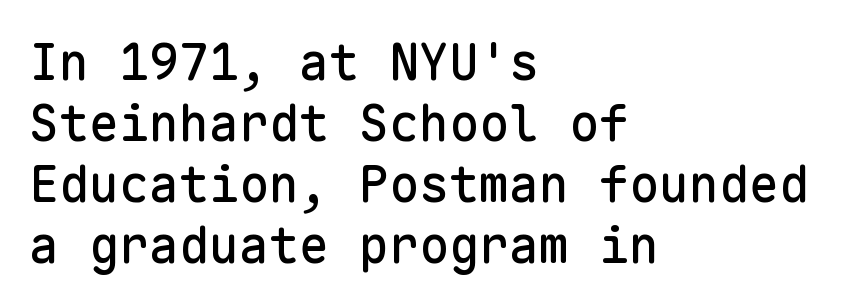
Only glyphs here, with clear space below each row. Words appear dense and cohesive because spacing is normal. Think of a typewriter: that constant character pitch is what you see here. A sans-serif font was chosen for this passage.
